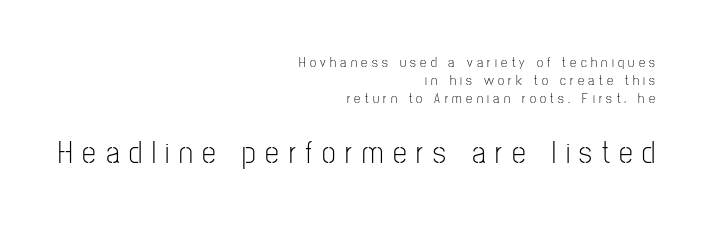
The image shows 31 px light, condensed sans-serif type, upright; set right-aligned, normal line spacing (1.29x), unusually wide letter spacing (+0.31 em), not underlined; the second (bottom) block is 2.21x larger; low stroke contrast and a medium x-height.
